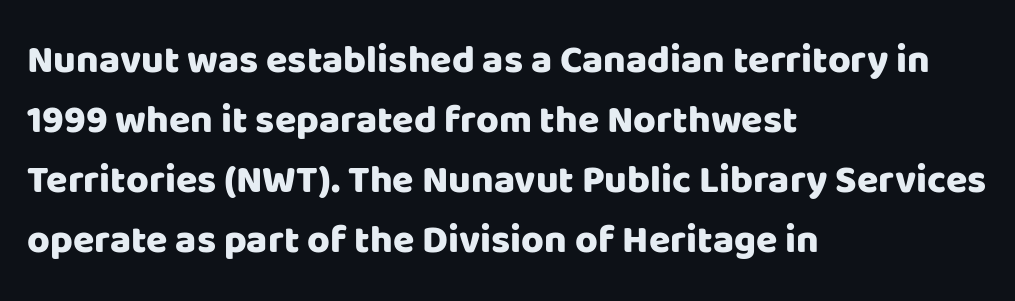
The image shows 39 px sans-serif type, upright; set left-aligned, normal line spacing (1.54x), normal letter spacing, not underlined; low stroke contrast and a large x-height.
